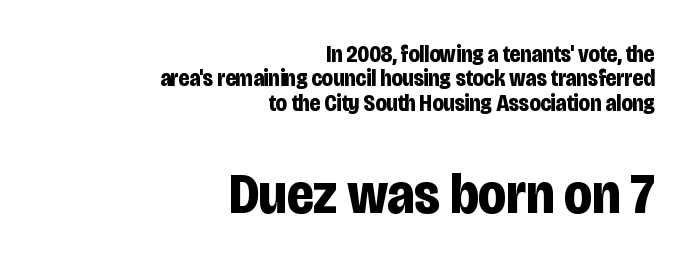
A typesetter would call this proportional, since set widths differ per character. Is this a sans? Yes — the strokes have no serifs. Two sizes are in play, and the larger belongs to the second block. All the whitespace from short lines collects on the left.
